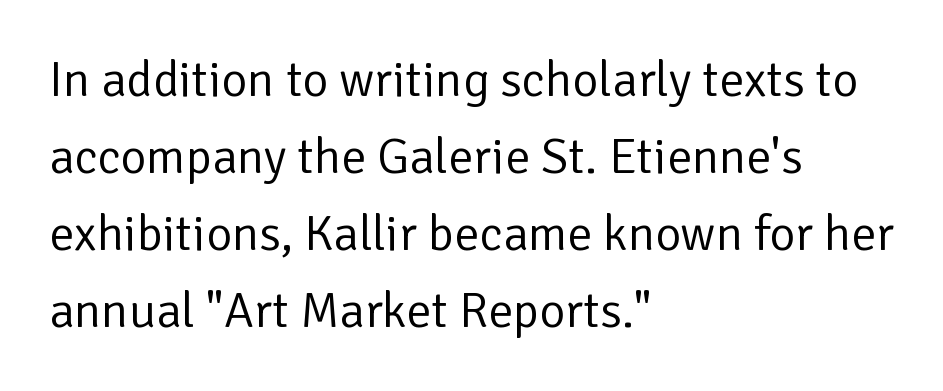
Think of a printed novel: that variable character pitch is what you see here. If you measured baseline to baseline, you'd find a middling distance. When letters stand straight like this, we call the style roman or upright. Teacher's note: observe the even left margin — that is flush-left alignment. A quiet, ordinary-to-light weight characterises the typeface.
